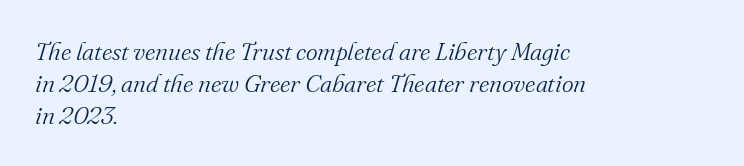
Q: Is the text bold? A: No.
Q: Is the text italic (slanted)? A: Yes, it leans right by about 16 degrees.
Q: Is the text underlined? A: No.
Q: How is the paragraph aligned? A: Left-aligned.
Q: Is the spacing between letters normal or unusually wide? A: Normal.
Q: Is the spacing between lines tight, normal or loose? A: Normal.
